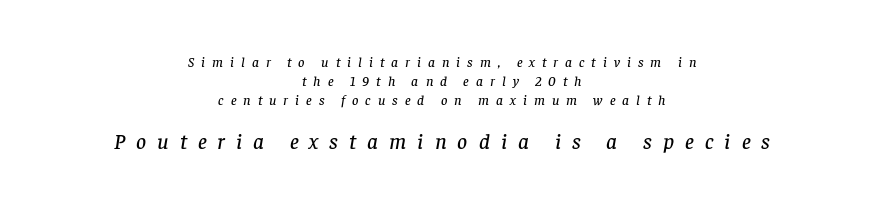
Q: Is the text italic (slanted)? A: Yes, it leans right by about 8 degrees.
Q: Is the text underlined? A: No.
Q: How is the paragraph aligned? A: Centered.
Q: Is the spacing between letters normal or unusually wide? A: Unusually wide.
Q: Is the spacing between lines tight, normal or loose? A: Normal.
Q: Which block of text is set in a larger size, the first (top) or the second (bottom)? A: The second (bottom) one.
